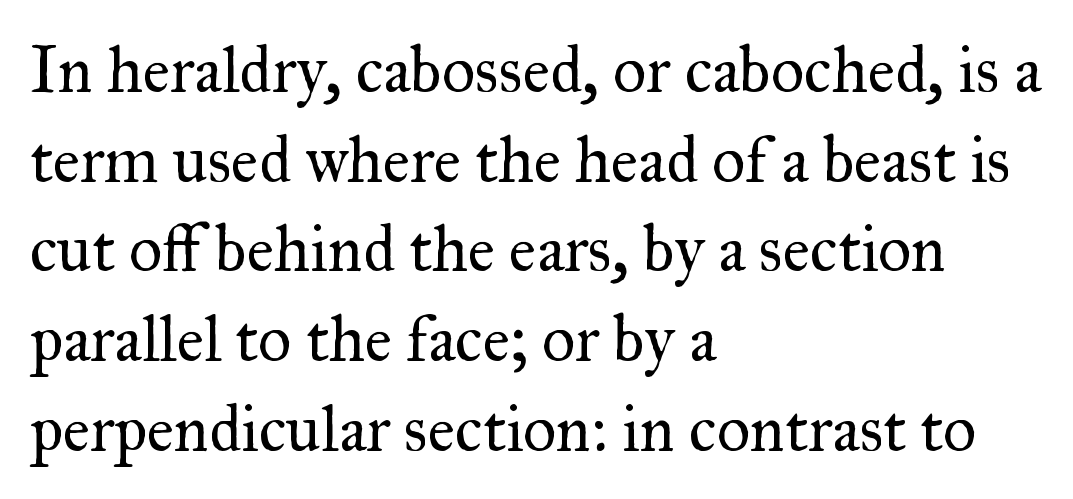
Underlining? Definitely not there. Horizontally, the lines are justified to the leading edge only. Notice how descenders clear the ascenders below comfortably — that's standard leading. Weight: regular or lighter. Does the lettering tilt? It doesn't — this is upright. Serif or sans? Serif — the stroke terminals have little feet.
